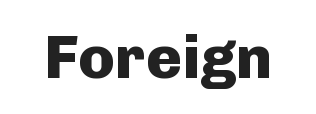
Does the weight exceed regular? Yes, all the way to bold. The passage shown is typed in a proportional face where columns would drift. Type style note: lacks serifs. Between one letter and the next there's only the usual sliver of space. The baseline area is clear. Italic? Not at all — the glyphs are vertical.
